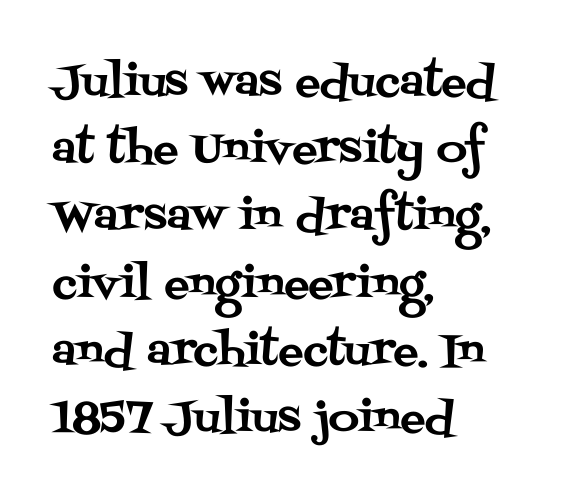
{"serif": "yes", "italic": "no", "width": "normal", "stroke_contrast": "medium", "x_height": "large", "monospaced": "no", "underline": "no", "align": "left", "line_spacing": "normal", "line_spacing_ratio": 1.6, "letter_spacing": "normal", "letter_spacing_em": 0.0, "glyph_px": 42}
